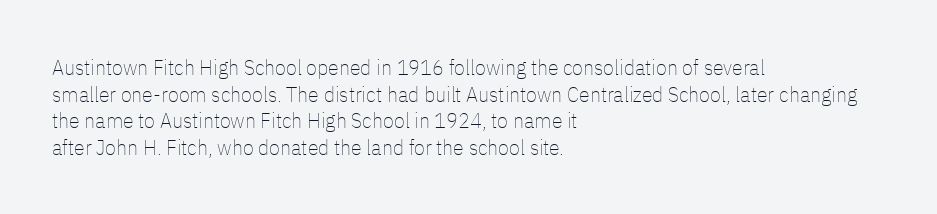
The image shows 22 px text type, upright; set left-aligned, line spacing 1.21x, normal letter spacing, not underlined.
